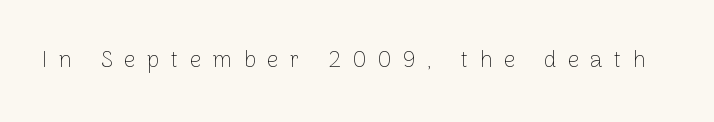
Q: Is the text bold? A: No.
Q: Is the text italic (slanted)? A: No, it is upright.
Q: Is the text underlined? A: No.
Q: Is the spacing between letters normal or unusually wide? A: Unusually wide.
